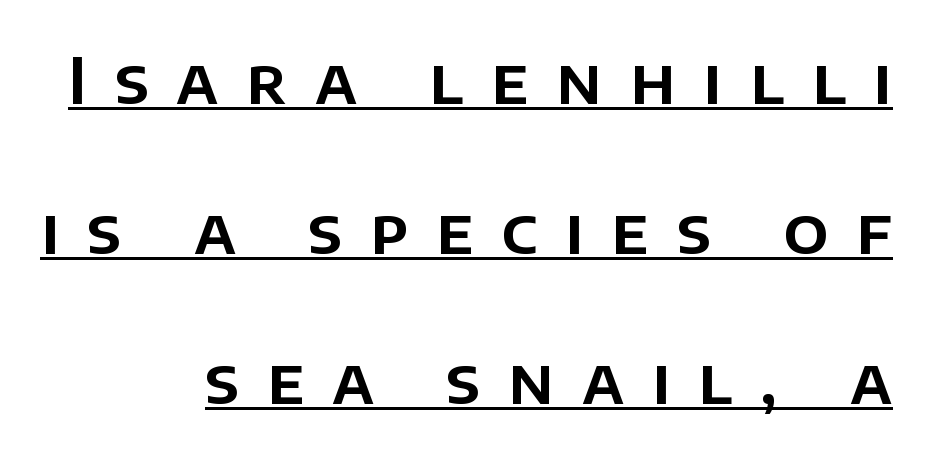
{"serif": "no", "italic": "no", "width": "normal", "stroke_contrast": "low", "x_height": "large", "monospaced": "no", "underline": "yes", "align": "right", "line_spacing": "loose", "line_spacing_ratio": 2.38, "letter_spacing": "wide", "letter_spacing_em": 0.44, "glyph_px": 63}
